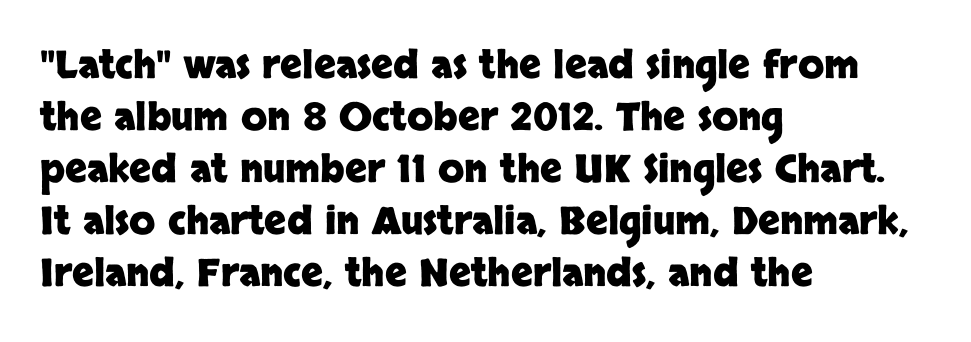
Q: Is the text bold? A: Yes.
Q: Is the text italic (slanted)? A: No, it is upright.
Q: Is the typeface a serif or a sans-serif typeface? A: Sans-serif.
Q: Is the text underlined? A: No.
Q: How is the paragraph aligned? A: Left-aligned.
Q: Is the spacing between letters normal or unusually wide? A: Normal.
Q: Is the spacing between lines tight, normal or loose? A: Normal.
Q: Width (condensed, normal, or wide)? A: Normal.
Q: Stroke contrast? A: Low.
Q: x-height? A: Large.
Q: Monospaced? A: No.
